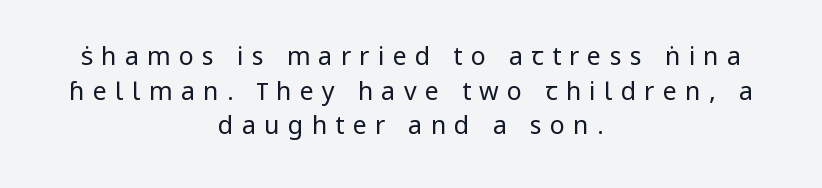
{"italic": "no", "bold": "no", "underline": "no", "align": "center", "line_spacing": "normal", "line_spacing_ratio": 1.39, "letter_spacing": "wide", "letter_spacing_em": 0.33, "glyph_px": 25}
